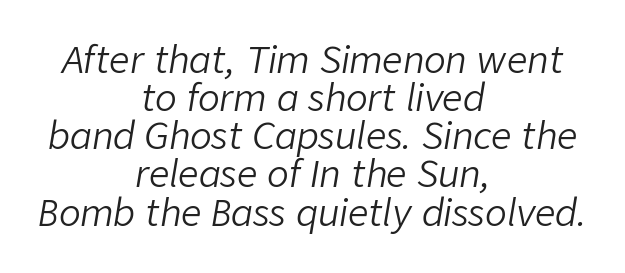
{"italic": "yes", "lean": "right", "slant_degrees": 9, "bold": "no", "weight": "light", "width": "normal", "stroke_contrast": "low", "x_height": "medium", "monospaced": "no", "underline": "no", "align": "center", "line_spacing": "tight", "line_spacing_ratio": 1.06, "letter_spacing": "normal", "letter_spacing_em": 0.0, "glyph_px": 36}
